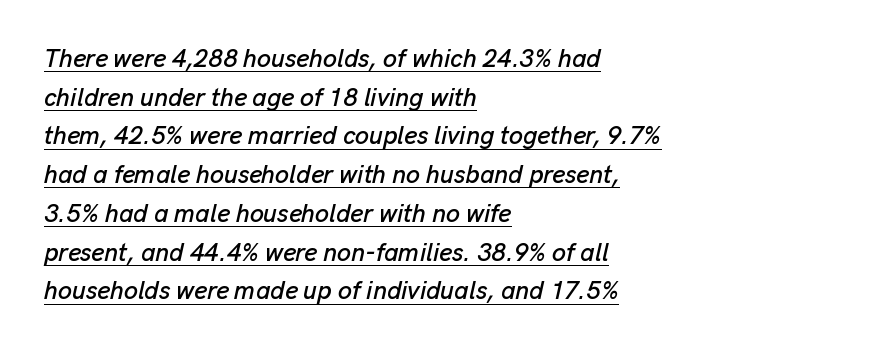
How would I describe the line gaps? Plain and ordinary. The typography opts for an oblique posture over an upright one. Observe the ordinary spacing: letters are neighbours, not strangers. This is underlined copy, the kind a proofreader might mark for attention. Where is the straight margin? On the left.
